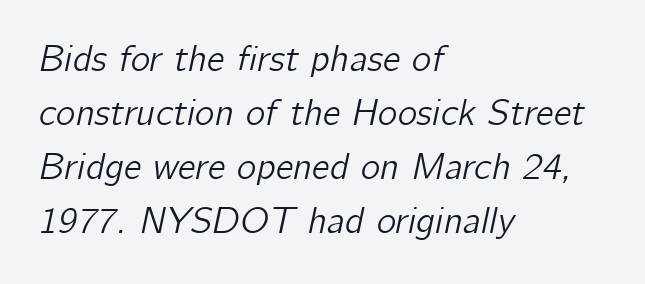
The image shows 37 px text type, italic (leaning right); set left-aligned, normal line spacing (1.46x), normal letter spacing, not underlined; low stroke contrast and a medium x-height.
